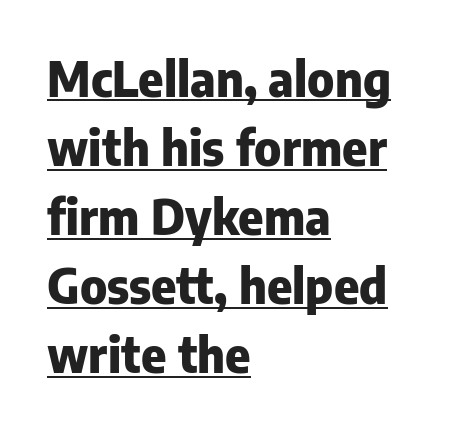
Q: Is the text bold? A: Yes.
Q: Is the text italic (slanted)? A: No, it is upright.
Q: Is the typeface a serif or a sans-serif typeface? A: Sans-serif.
Q: Is the text underlined? A: Yes.
Q: How is the paragraph aligned? A: Left-aligned.
Q: Is the spacing between letters normal or unusually wide? A: Normal.
Q: Is the spacing between lines tight, normal or loose? A: Normal.
Q: Width (condensed, normal, or wide)? A: Normal.
Q: Stroke contrast? A: Low.
Q: x-height? A: Medium.
Q: Monospaced? A: No.
